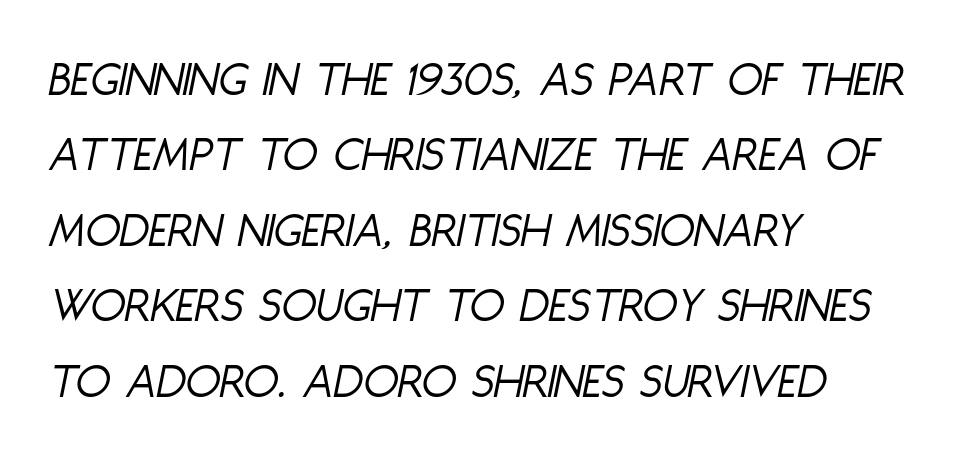
Q: Is the text bold? A: No.
Q: Is the text italic (slanted)? A: Yes, it leans right by about 11 degrees.
Q: Is the text underlined? A: No.
Q: How is the paragraph aligned? A: Left-aligned.
Q: Is the spacing between letters normal or unusually wide? A: Normal.
Q: Is the spacing between lines tight, normal or loose? A: Normal.
Q: Width (condensed, normal, or wide)? A: Condensed.
Q: Stroke contrast? A: Low.
Q: x-height? A: Large.
Q: Monospaced? A: No.
